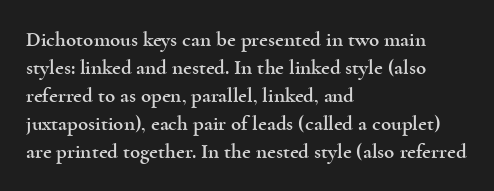
If you measured baseline to baseline, you'd find a middling distance. Descenders are the only things crossing below the line. The lines in this sample share a left origin and differ only in where they stop. Letter spacing: default. Quick note: not italic, upright.
